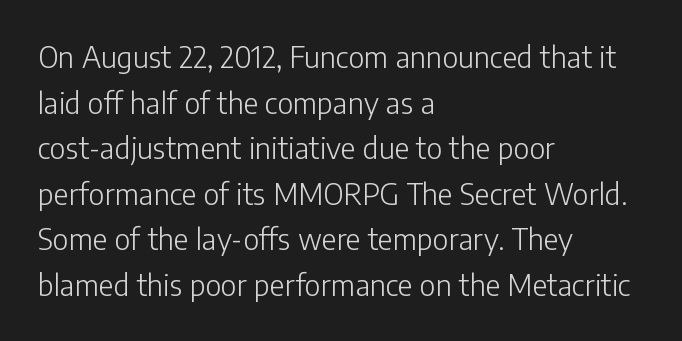
{"serif": "no", "italic": "no", "bold": "no", "weight": "light", "width": "normal", "stroke_contrast": "low", "x_height": "medium", "monospaced": "no", "underline": "no", "align": "left", "line_spacing": "normal", "line_spacing_ratio": 1.57, "letter_spacing": "normal", "letter_spacing_em": 0.0, "glyph_px": 29}
